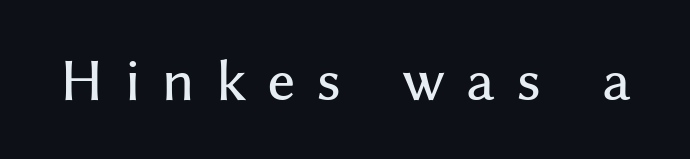
Unlike a traditional serif, this face leaves its strokes unadorned. Rendered with straight, roman letterforms. Is this a fixed-width face? No — the glyphs have proportional, varying widths. The gap between lines stays unmarked. A typesetter would call this heavily tracked-out type.
